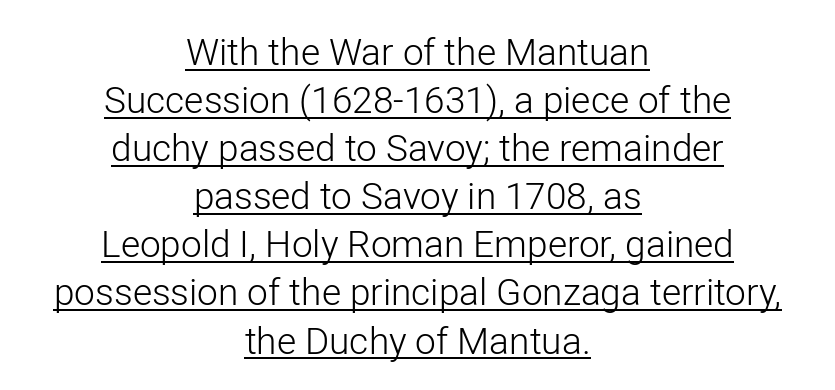
The image shows 37 px light sans-serif type, upright; set centered, normal line spacing (1.3x), normal letter spacing, underlined; low stroke contrast and a medium x-height.
